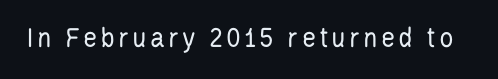
Q: Is the text bold? A: No.
Q: Is the text italic (slanted)? A: No, it is upright.
Q: Is the typeface a serif or a sans-serif typeface? A: Sans-serif.
Q: Is the text underlined? A: No.
Q: Width (condensed, normal, or wide)? A: Condensed.
Q: Stroke contrast? A: Low.
Q: x-height? A: Large.
Q: Monospaced? A: No.
